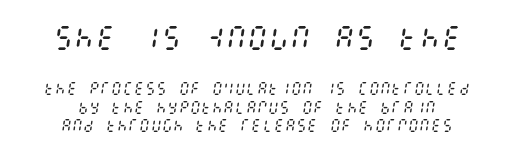
The image shows 27 px text type, italic (leaning right); set centered, normal line spacing (1.32x), normal letter spacing, not underlined; the first (top) block is 1.93x larger.
